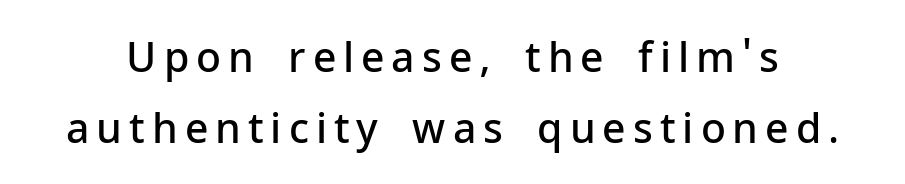
Q: Is the text bold? A: Semi-bold.
Q: Is the text italic (slanted)? A: No, it is upright.
Q: Is the typeface a serif or a sans-serif typeface? A: Sans-serif.
Q: Is the text underlined? A: No.
Q: Width (condensed, normal, or wide)? A: Normal.
Q: Stroke contrast? A: Low.
Q: x-height? A: Medium.
Q: Monospaced? A: No.
